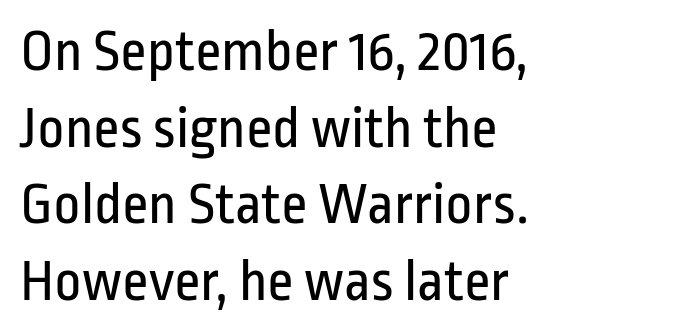
Do the characters align in a grid? No, the font is proportional. The face used here is a sans, in the tradition of grotesques and geometrics. A typesetter would mark this as roman, not italic. Is the letter spacing exaggerated? No — it looks like the ordinary default. Is this a heavy cut? Hardly; it is regular or lighter. Vertical spacing — default.
